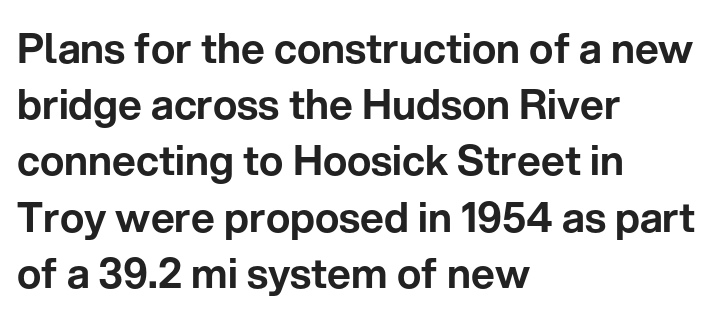
Q: Is the text italic (slanted)? A: No, it is upright.
Q: Is the typeface a serif or a sans-serif typeface? A: Sans-serif.
Q: Is the text underlined? A: No.
Q: How is the paragraph aligned? A: Left-aligned.
Q: Is the spacing between letters normal or unusually wide? A: Normal.
Q: Is the spacing between lines tight, normal or loose? A: Normal.
Q: Width (condensed, normal, or wide)? A: Normal.
Q: Stroke contrast? A: Low.
Q: x-height? A: Medium.
Q: Monospaced? A: No.
